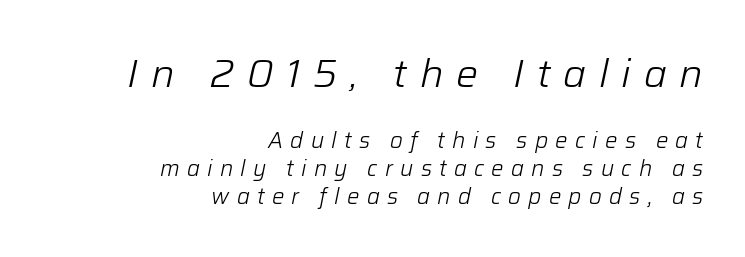
Students, observe: this is what conventionally led text looks like. The foot of each line stays bare and open. The font sits on the lighter half of the weight spectrum, regular included. The compositor pushed each line to the right boundary. Note: larger setting up top, smaller setting below.
